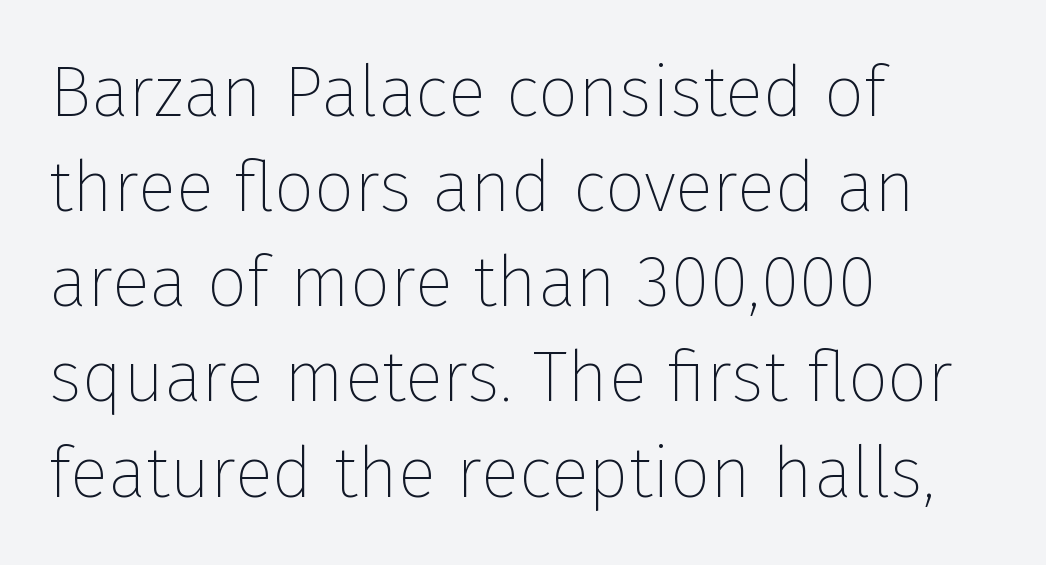
{"serif": "no", "italic": "no", "bold": "no", "weight": "thin", "width": "normal", "stroke_contrast": "low", "x_height": "medium", "monospaced": "no", "underline": "no", "align": "left", "line_spacing": "normal", "line_spacing_ratio": 1.34, "letter_spacing": "normal", "letter_spacing_em": 0.0, "glyph_px": 71}
